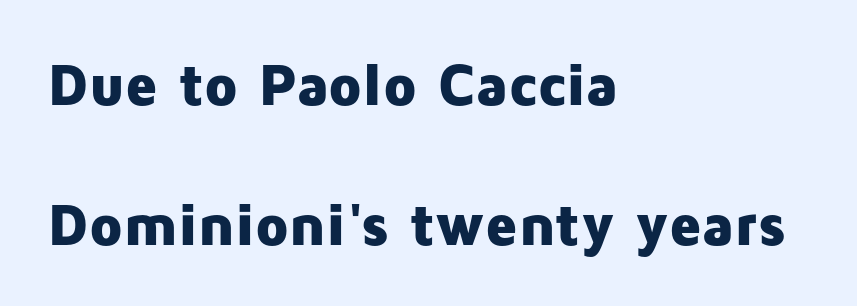
The image shows 60 px heavy sans-serif type, upright; set left-aligned, loose line spacing (2.34x), normal letter spacing, not underlined; low stroke contrast and a medium x-height.
